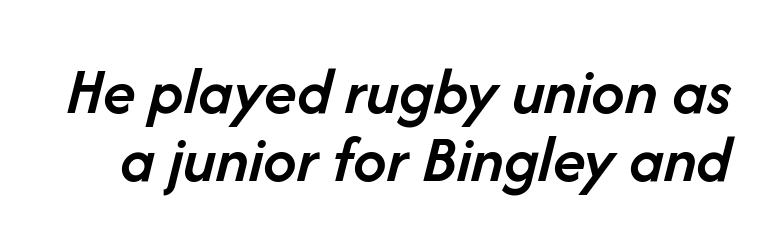
It's the slanting kind of type. Each glyph is drawn with semibold strokes, heavier than normal yet not fully bold. Decoration check: the copy has no underline. Characters follow at the spacing the type designer built in. This sample trades vertical openness for compactness between lines. Here the designer chose a conventional face with non-uniform glyph widths.
